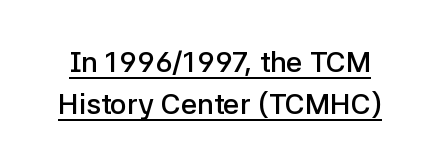
Typographically, this falls in the sans-serif category. These lines were composed using upright roman letters. Does the weight exceed regular? Yes, but only to semibold. The words here are underlined. The rows are spaced the way most documents space them.
